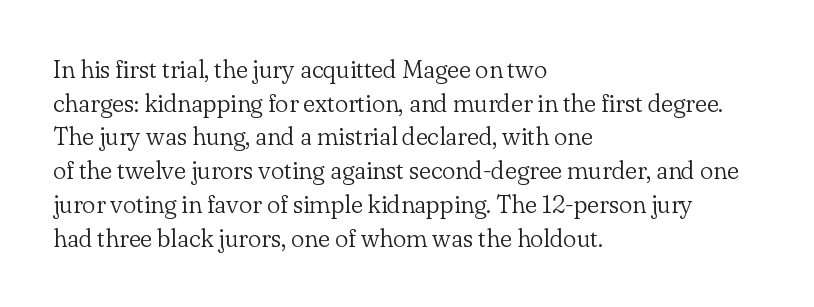
{"italic": "no", "bold": "no", "underline": "no", "align": "left", "line_spacing": "normal", "line_spacing_ratio": 1.35, "letter_spacing": "normal", "letter_spacing_em": 0.0, "glyph_px": 25}
